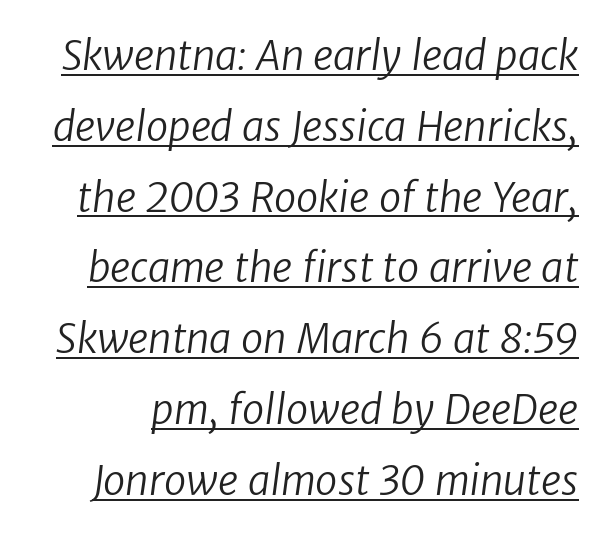
The image shows 40 px regular-weight sans-serif type; set line spacing 1.77x, normal letter spacing, underlined; low stroke contrast and a medium x-height.
